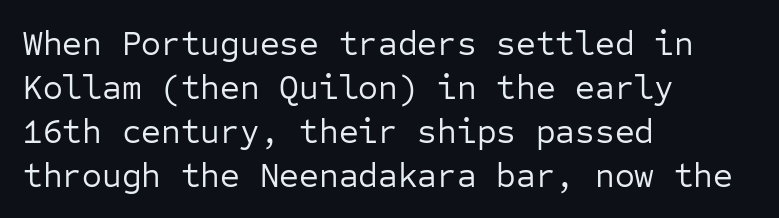
{"serif": "no", "italic": "no", "bold": "no", "weight": "regular", "width": "normal", "stroke_contrast": "low", "x_height": "medium", "monospaced": "yes", "underline": "no", "align": "left", "line_spacing": "normal", "line_spacing_ratio": 1.29, "letter_spacing": "normal", "letter_spacing_em": 0.0, "glyph_px": 34}
